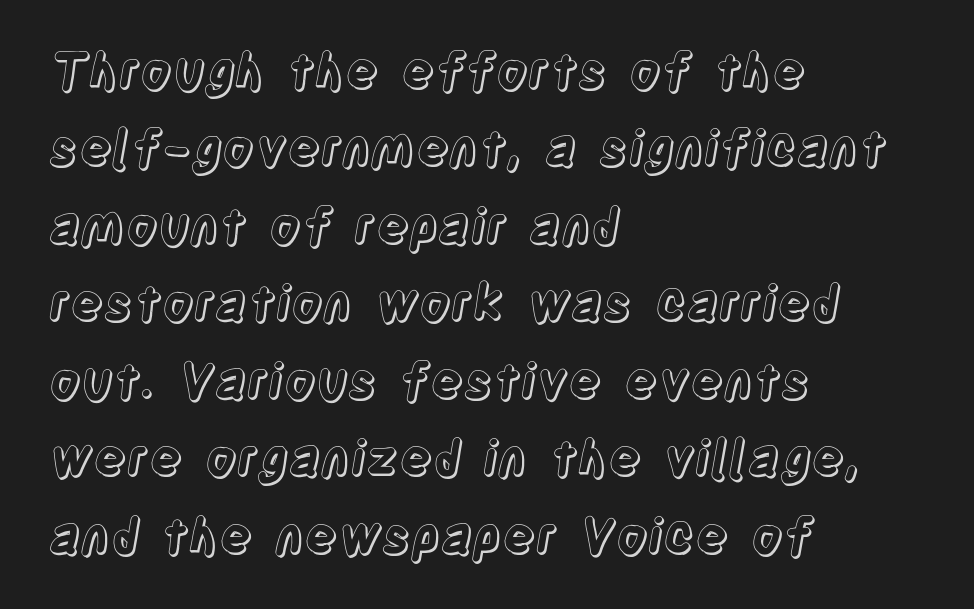
{"width": "condensed", "x_height": "large", "monospaced": "no", "underline": "no", "align": "left", "line_spacing": "normal", "line_spacing_ratio": 1.58, "letter_spacing": "normal", "letter_spacing_em": 0.0, "glyph_px": 49}
